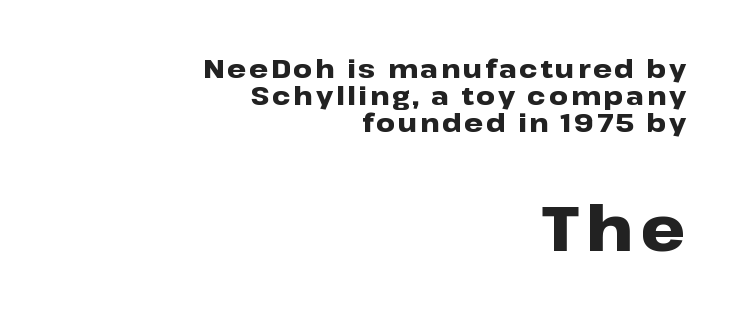
Pretty heavy lettering here — definitely bold. Decoration check: the copy has no underline. The rendering enlarges the type as you move from the upper chunk to the lower. Does the leading feel generous? Not at all — it's pinched.
